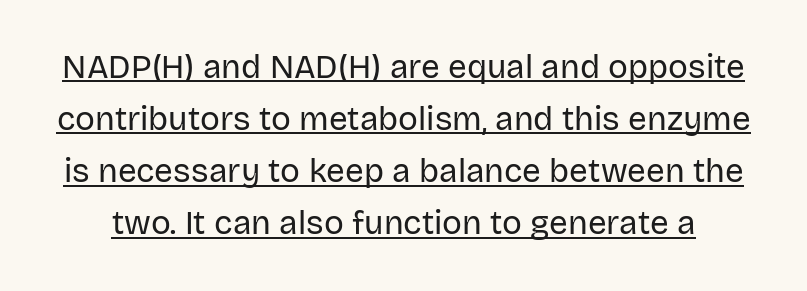
{"serif": "no", "italic": "no", "bold": "no", "weight": "regular", "width": "normal", "stroke_contrast": "low", "x_height": "large", "monospaced": "no", "underline": "yes", "line_spacing": "normal", "line_spacing_ratio": 1.58, "letter_spacing": "normal", "letter_spacing_em": 0.0, "glyph_px": 33}
